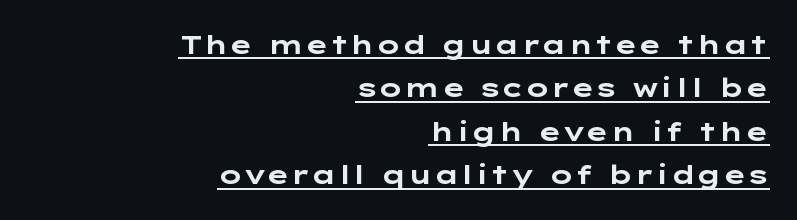
{"italic": "no", "bold": "yes", "underline": "yes", "align": "right", "line_spacing": "normal", "line_spacing_ratio": 1.67, "letter_spacing": "normal", "letter_spacing_em": 0.0, "glyph_px": 26}
